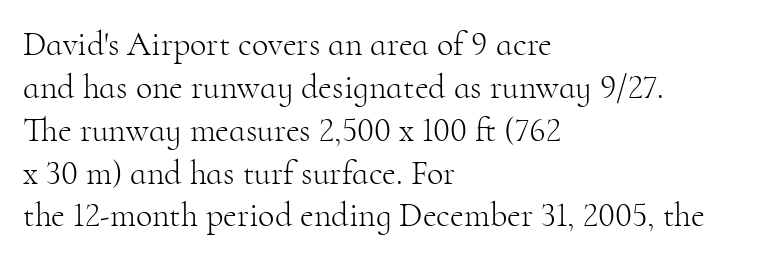
Q: Is the text bold? A: No.
Q: Is the text italic (slanted)? A: No, it is upright.
Q: Is the typeface a serif or a sans-serif typeface? A: Serif.
Q: Is the text underlined? A: No.
Q: How is the paragraph aligned? A: Left-aligned.
Q: Is the spacing between letters normal or unusually wide? A: Normal.
Q: Is the spacing between lines tight, normal or loose? A: Normal.
Q: Width (condensed, normal, or wide)? A: Normal.
Q: Stroke contrast? A: High.
Q: x-height? A: Small.
Q: Monospaced? A: No.
